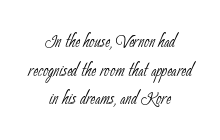
Q: Is the text bold? A: No.
Q: Is the text underlined? A: No.
Q: How is the paragraph aligned? A: Centered.
Q: Is the spacing between letters normal or unusually wide? A: Normal.
